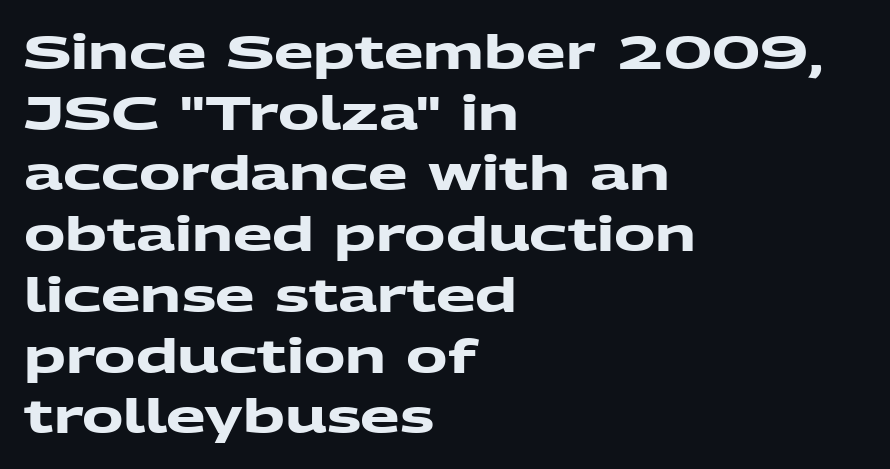
The image shows 46 px heavy, wide sans-serif type; set left-aligned, normal line spacing (1.32x), normal letter spacing, not underlined; medium stroke contrast and a medium x-height.
